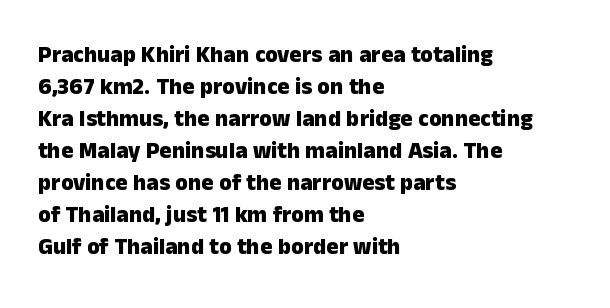
The image shows 23 px bold type, upright; set left-aligned, normal line spacing (1.39x), normal letter spacing, not underlined.
